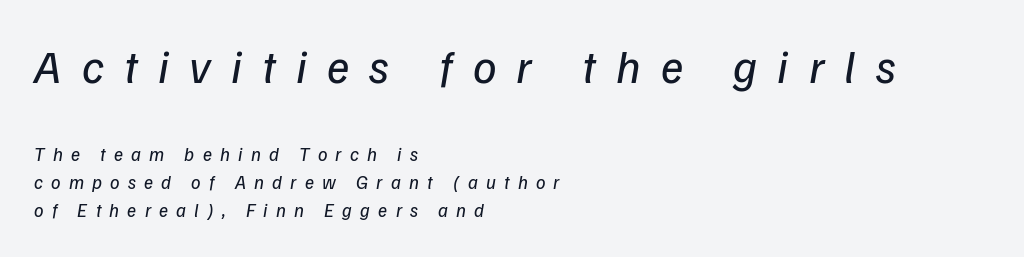
{"italic": "yes", "lean": "right", "slant_degrees": 9, "bold": "no", "weight": "regular", "width": "normal", "stroke_contrast": "low", "x_height": "medium", "monospaced": "no", "underline": "no", "align": "left", "line_spacing": "normal", "line_spacing_ratio": 1.48, "letter_spacing": "wide", "letter_spacing_em": 0.43, "larger_block": "first", "size_ratio": 2.47, "glyph_px": 47}
